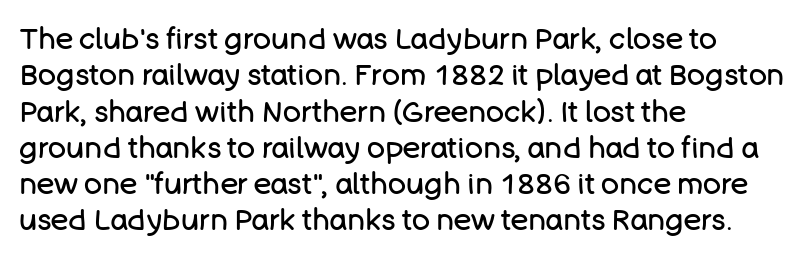
The foot of each line stays bare and open. The font family rendered here belongs to the sans-serif group. Note the varied advance widths — an 'i' is clearly narrower than an 'm'. A classic flush-left, rag-right setting is used for this passage. The letterforms sit shoulder to shoulder at normal distance.
